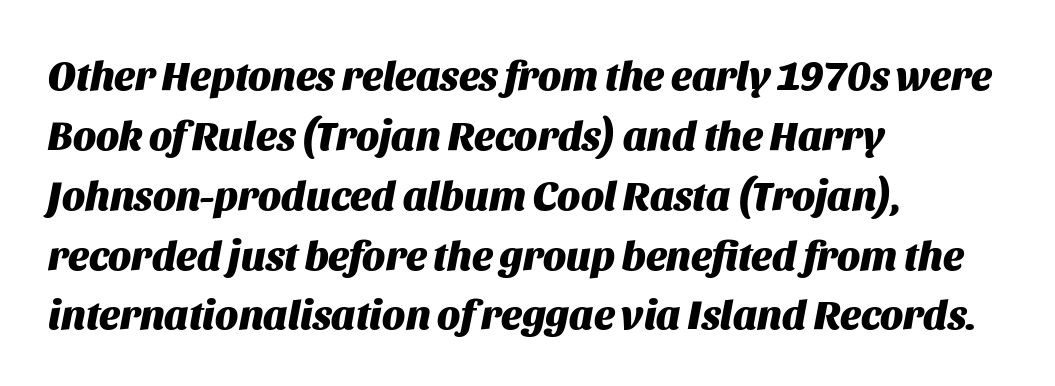
The image shows 41 px heavy type, italic (leaning right); set left-aligned, normal line spacing (1.46x), normal letter spacing, not underlined; medium stroke contrast and a large x-height.
